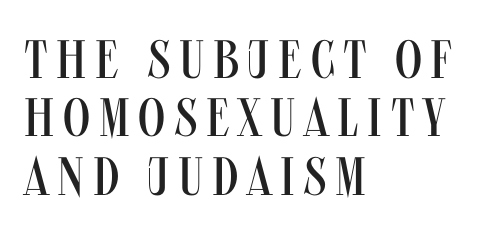
Nothing sits at the stroke ends, so this counts as sans-serif. A clean baseline with only descenders dipping below it. One-word summary of the alignment: left. Stem width sits at or under what a default text font uses.
